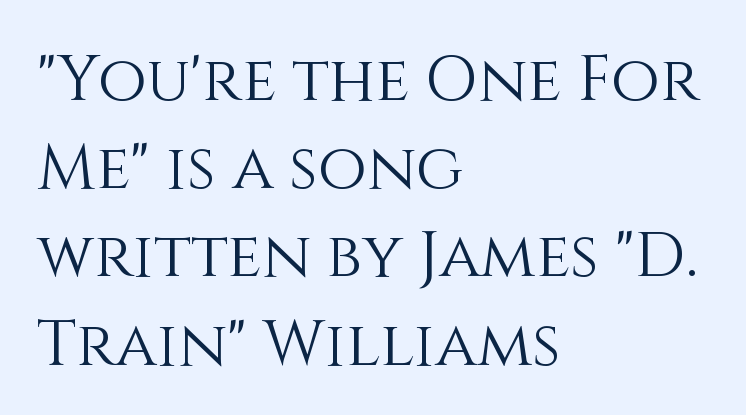
The image shows 63 px light type, upright; set left-aligned, normal line spacing (1.4x), normal letter spacing, not underlined; medium stroke contrast and a large x-height.
